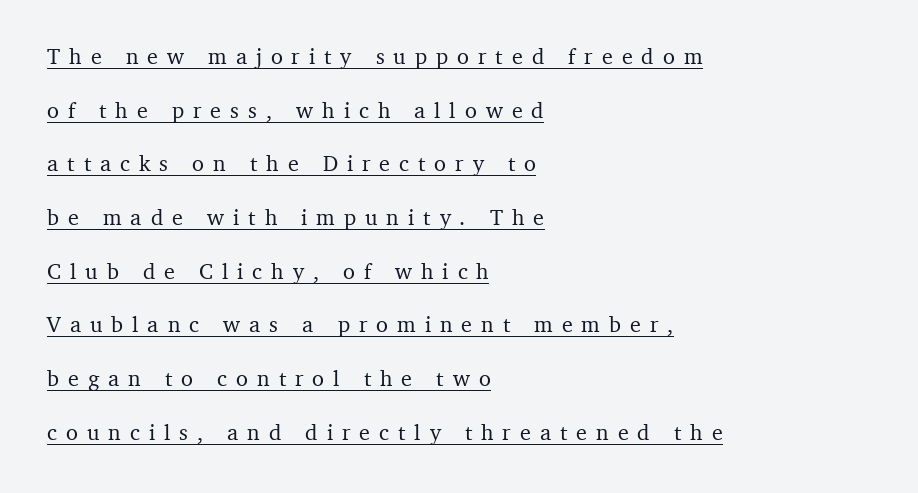
The image shows 22 px text type, upright; set left-aligned, loose line spacing (2.44x), unusually wide letter spacing (+0.41 em), underlined.
